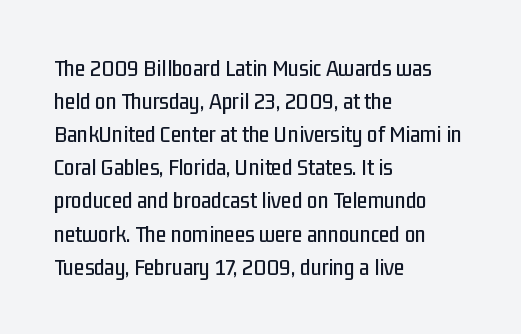
Q: Is the text italic (slanted)? A: No, it is upright.
Q: Is the text underlined? A: No.
Q: How is the paragraph aligned? A: Left-aligned.
Q: Is the spacing between letters normal or unusually wide? A: Normal.
Q: Is the spacing between lines tight, normal or loose? A: Normal.
